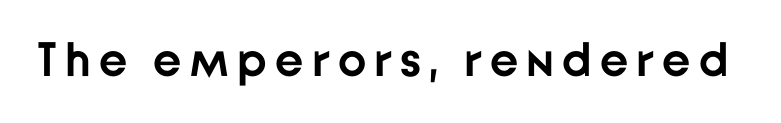
The image shows 48 px semibold sans-serif type, upright; set not underlined; low stroke contrast and a medium x-height.
